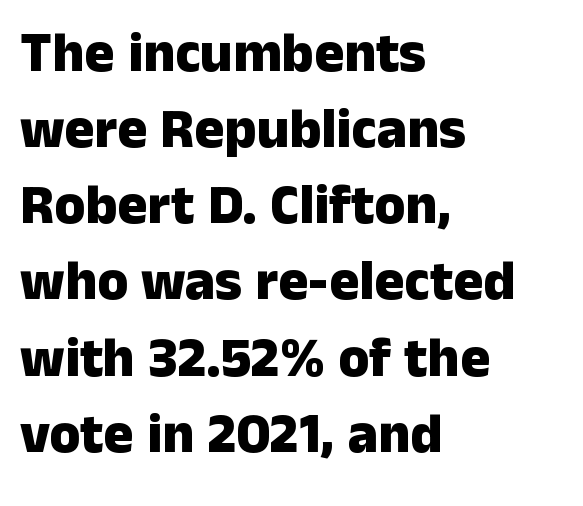
Q: Is the text bold? A: Yes.
Q: Is the text italic (slanted)? A: No, it is upright.
Q: Is the typeface a serif or a sans-serif typeface? A: Sans-serif.
Q: Is the text underlined? A: No.
Q: How is the paragraph aligned? A: Left-aligned.
Q: Is the spacing between letters normal or unusually wide? A: Normal.
Q: Is the spacing between lines tight, normal or loose? A: Normal.
Q: Width (condensed, normal, or wide)? A: Normal.
Q: Stroke contrast? A: Low.
Q: x-height? A: Medium.
Q: Monospaced? A: No.
